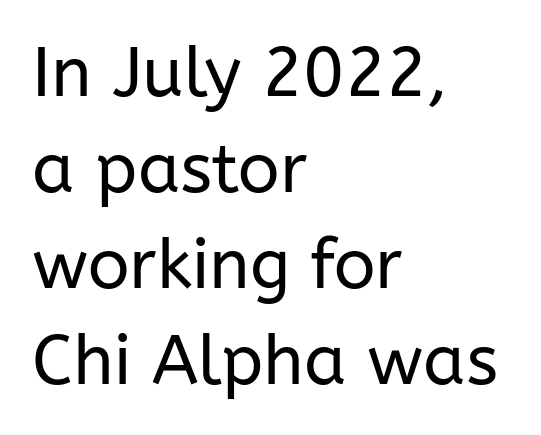
{"serif": "no", "italic": "no", "bold": "no", "weight": "regular", "width": "normal", "stroke_contrast": "low", "x_height": "medium", "monospaced": "no", "underline": "no", "align": "left", "line_spacing": "normal", "line_spacing_ratio": 1.39, "letter_spacing": "normal", "letter_spacing_em": 0.0, "glyph_px": 69}
